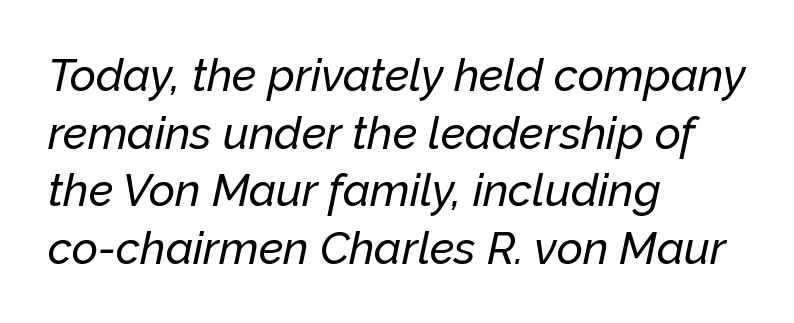
{"italic": "yes", "lean": "right", "slant_degrees": 12, "width": "normal", "stroke_contrast": "low", "x_height": "medium", "monospaced": "no", "underline": "no", "align": "left", "line_spacing": "normal", "line_spacing_ratio": 1.28, "letter_spacing": "normal", "letter_spacing_em": 0.0, "glyph_px": 45}
